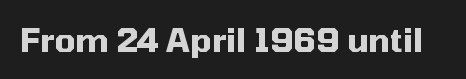
The image shows 32 px heavy sans-serif type, upright; set normal letter spacing, not underlined; medium stroke contrast and a medium x-height.
